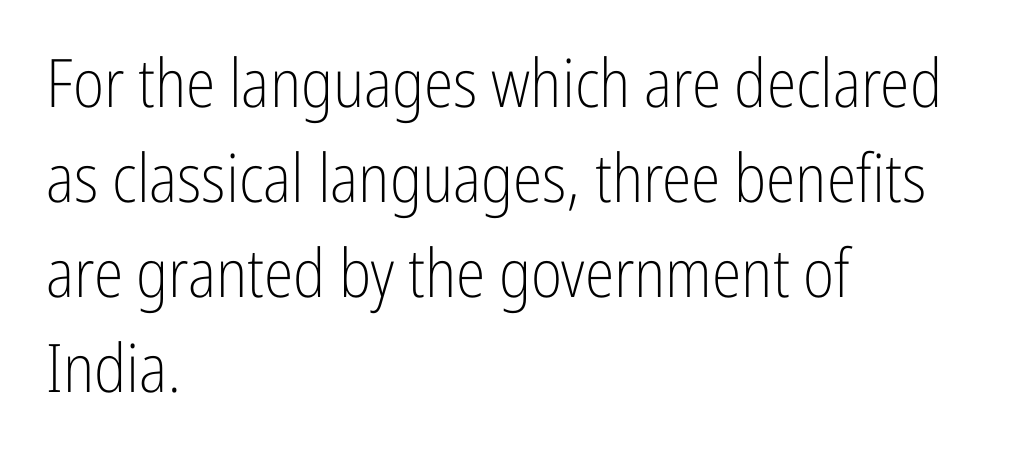
Q: Is the text bold? A: No.
Q: Is the text italic (slanted)? A: No, it is upright.
Q: Is the typeface a serif or a sans-serif typeface? A: Sans-serif.
Q: Is the text underlined? A: No.
Q: How is the paragraph aligned? A: Left-aligned.
Q: Is the spacing between letters normal or unusually wide? A: Normal.
Q: Is the spacing between lines tight, normal or loose? A: Normal.
Q: Width (condensed, normal, or wide)? A: Condensed.
Q: Stroke contrast? A: Low.
Q: x-height? A: Medium.
Q: Monospaced? A: No.
